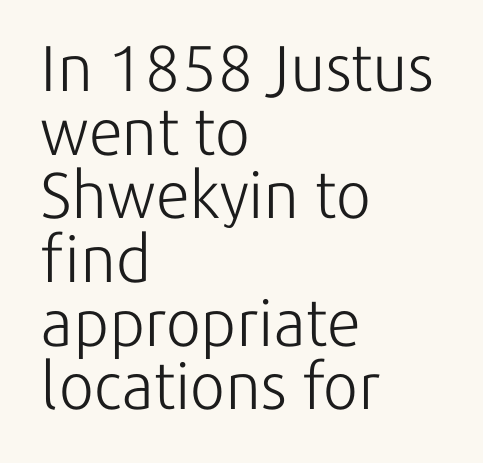
{"serif": "no", "italic": "no", "bold": "no", "weight": "light", "width": "normal", "stroke_contrast": "low", "x_height": "medium", "monospaced": "no", "underline": "no", "align": "left", "line_spacing": "tight", "line_spacing_ratio": 0.98, "letter_spacing": "normal", "letter_spacing_em": 0.0, "glyph_px": 65}
